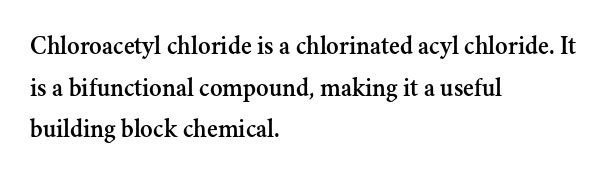
{"italic": "no", "underline": "no", "align": "left", "line_spacing": "normal", "line_spacing_ratio": 1.6, "letter_spacing": "normal", "letter_spacing_em": 0.0, "glyph_px": 26}
